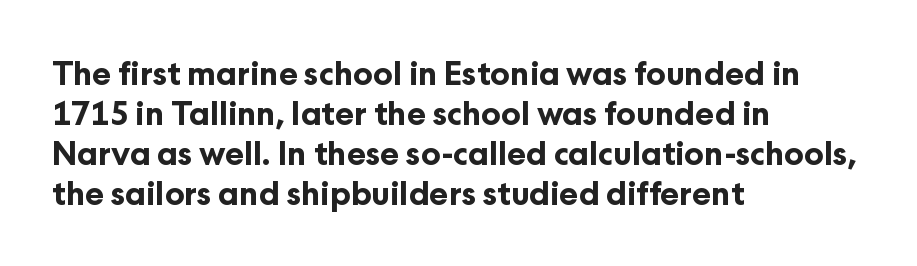
Q: Is the text bold? A: Yes.
Q: Is the text italic (slanted)? A: No, it is upright.
Q: Is the typeface a serif or a sans-serif typeface? A: Sans-serif.
Q: Is the text underlined? A: No.
Q: How is the paragraph aligned? A: Left-aligned.
Q: Is the spacing between letters normal or unusually wide? A: Normal.
Q: Is the spacing between lines tight, normal or loose? A: Normal.
Q: Width (condensed, normal, or wide)? A: Normal.
Q: Stroke contrast? A: Low.
Q: x-height? A: Medium.
Q: Monospaced? A: No.
